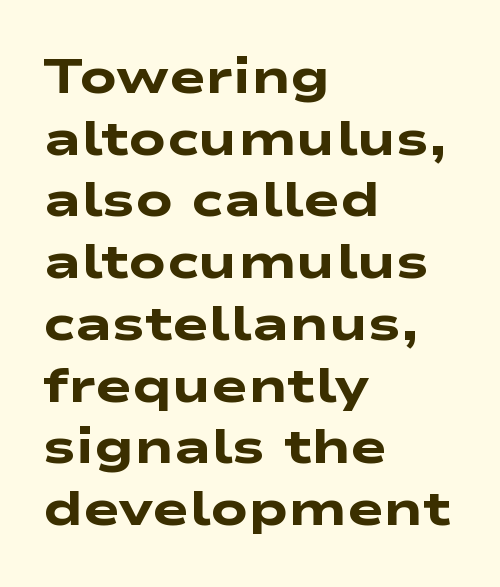
{"serif": "no", "bold": "yes", "weight": "heavy", "width": "wide", "stroke_contrast": "low", "x_height": "medium", "monospaced": "no", "underline": "no", "align": "left", "line_spacing": "normal", "line_spacing_ratio": 1.26, "letter_spacing": "normal", "letter_spacing_em": 0.0, "glyph_px": 49}
